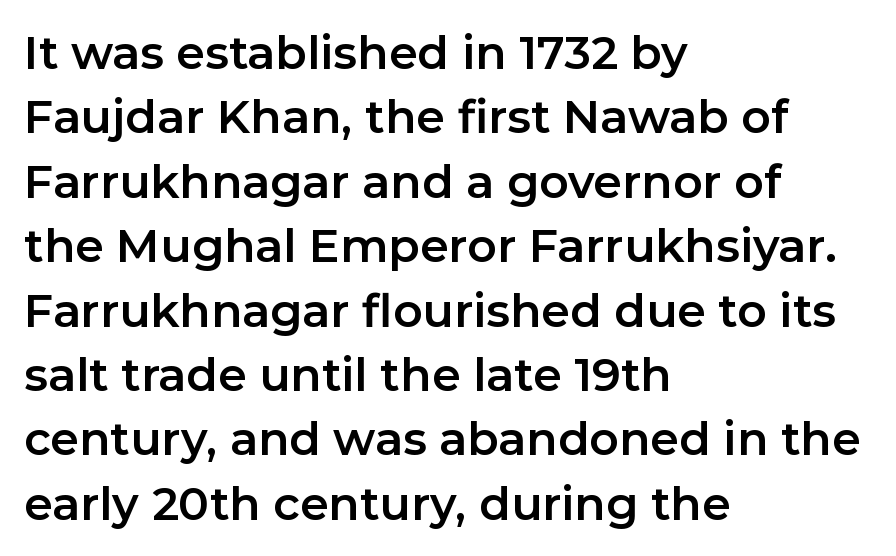
Q: Is the text italic (slanted)? A: No, it is upright.
Q: Is the typeface a serif or a sans-serif typeface? A: Sans-serif.
Q: Is the text underlined? A: No.
Q: How is the paragraph aligned? A: Left-aligned.
Q: Is the spacing between letters normal or unusually wide? A: Normal.
Q: Is the spacing between lines tight, normal or loose? A: Normal.
Q: Width (condensed, normal, or wide)? A: Normal.
Q: Stroke contrast? A: Low.
Q: x-height? A: Medium.
Q: Monospaced? A: No.
